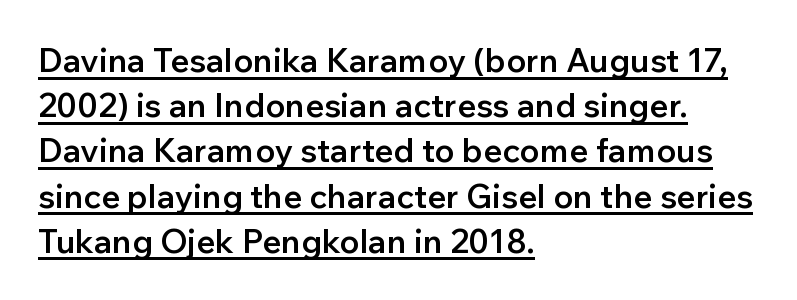
{"serif": "no", "italic": "no", "bold": "semi", "weight": "semibold", "width": "normal", "stroke_contrast": "low", "x_height": "medium", "monospaced": "no", "underline": "yes", "align": "left", "line_spacing": "normal", "line_spacing_ratio": 1.37, "letter_spacing": "normal", "letter_spacing_em": 0.0, "glyph_px": 33}
